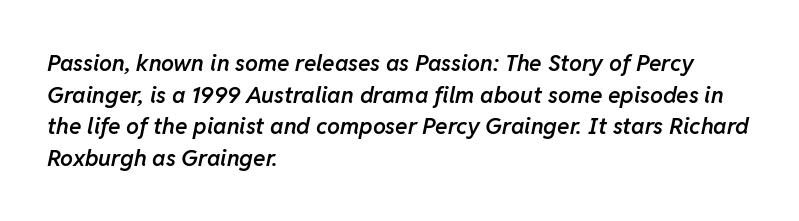
The image shows 23 px text type, italic (leaning right); set left-aligned, normal line spacing (1.38x), normal letter spacing, not underlined.
